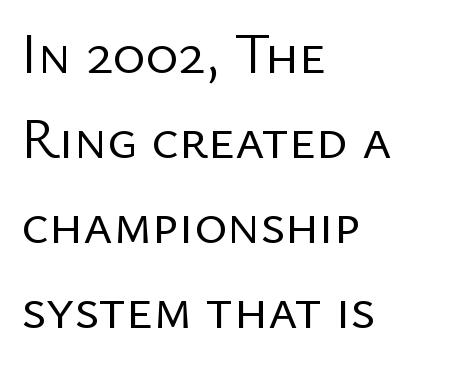
Q: Is the text bold? A: No.
Q: Is the text italic (slanted)? A: No, it is upright.
Q: Is the typeface a serif or a sans-serif typeface? A: Sans-serif.
Q: Is the text underlined? A: No.
Q: How is the paragraph aligned? A: Left-aligned.
Q: Is the spacing between letters normal or unusually wide? A: Normal.
Q: Is the spacing between lines tight, normal or loose? A: Normal.
Q: Width (condensed, normal, or wide)? A: Normal.
Q: Stroke contrast? A: Low.
Q: x-height? A: Medium.
Q: Monospaced? A: No.
